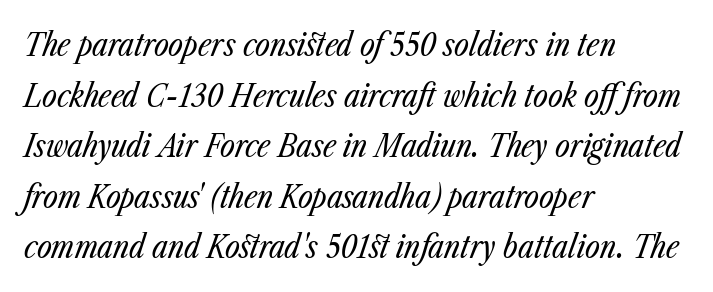
The image shows 32 px regular-weight, condensed type, italic (leaning right); set left-aligned, normal line spacing (1.58x), normal letter spacing, not underlined; low stroke contrast and a medium x-height.
